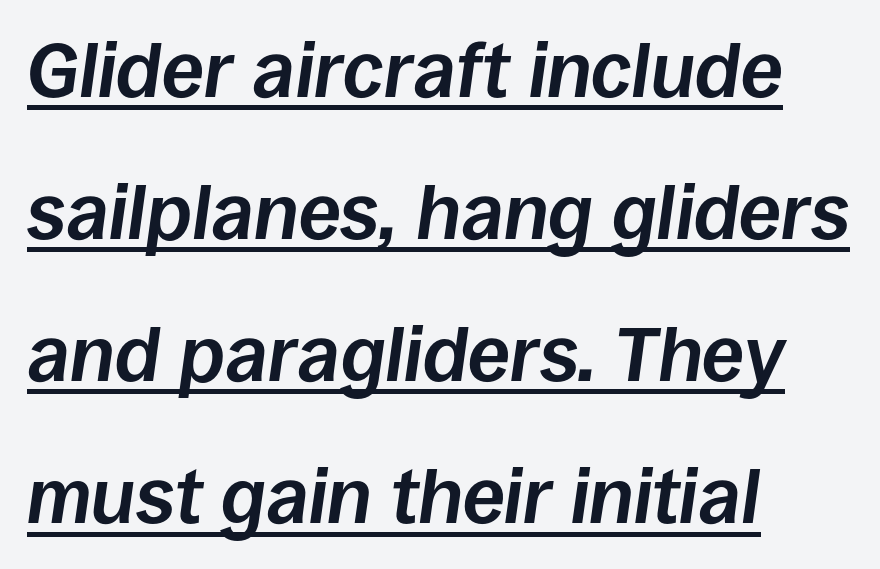
{"italic": "yes", "lean": "right", "slant_degrees": 8, "bold": "yes", "weight": "bold", "width": "normal", "stroke_contrast": "low", "x_height": "large", "monospaced": "no", "underline": "yes", "align": "left", "line_spacing_ratio": 1.87, "letter_spacing": "normal", "letter_spacing_em": 0.0, "glyph_px": 76}
